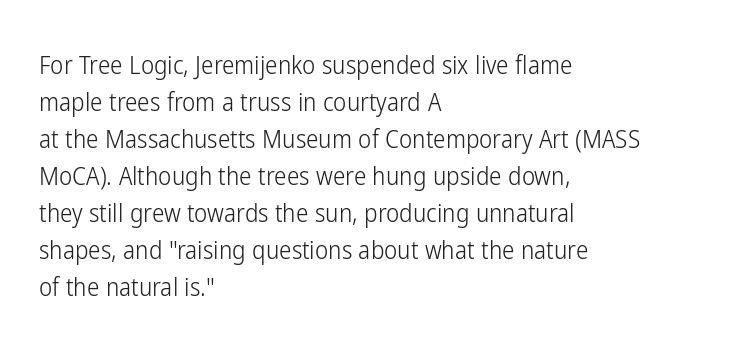
A typesetter would call this leading conventional body-copy spacing. Descender tails drop into unmarked territory. Visually the block forms a straight wall on the left and a jagged coastline on the right. Do the letters lean? They stand straight.
